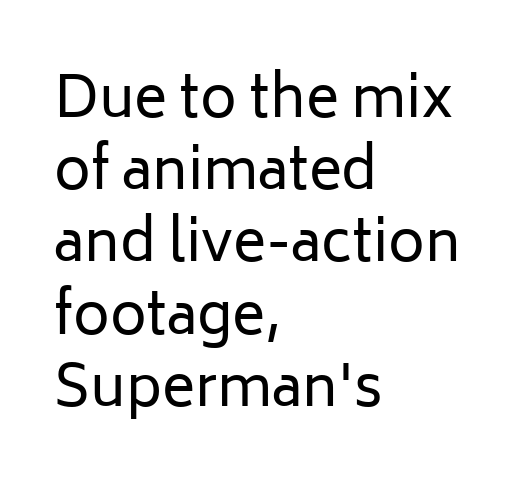
Q: Is the text bold? A: No.
Q: Is the text italic (slanted)? A: No, it is upright.
Q: Is the typeface a serif or a sans-serif typeface? A: Sans-serif.
Q: Is the text underlined? A: No.
Q: How is the paragraph aligned? A: Left-aligned.
Q: Is the spacing between letters normal or unusually wide? A: Normal.
Q: Is the spacing between lines tight, normal or loose? A: Normal.
Q: Width (condensed, normal, or wide)? A: Normal.
Q: Stroke contrast? A: Low.
Q: x-height? A: Medium.
Q: Monospaced? A: No.
